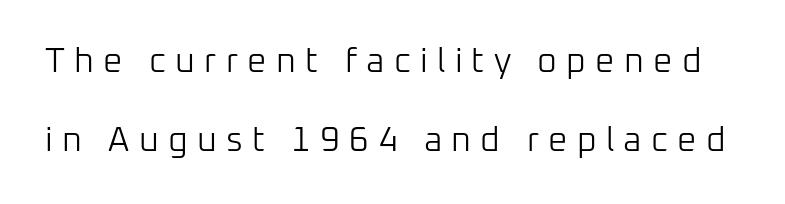
{"serif": "no", "italic": "no", "bold": "no", "weight": "light", "width": "normal", "stroke_contrast": "low", "x_height": "medium", "monospaced": "no", "underline": "no", "line_spacing": "loose", "line_spacing_ratio": 2.31, "letter_spacing": "wide", "letter_spacing_em": 0.27, "glyph_px": 34}
